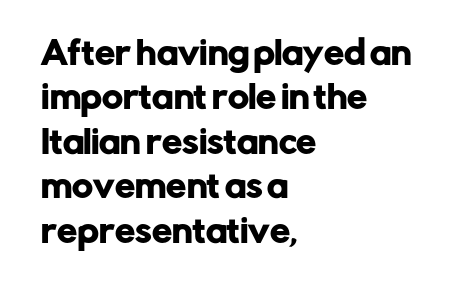
Q: Is the text italic (slanted)? A: No, it is upright.
Q: Is the typeface a serif or a sans-serif typeface? A: Sans-serif.
Q: Is the text underlined? A: No.
Q: How is the paragraph aligned? A: Left-aligned.
Q: Is the spacing between letters normal or unusually wide? A: Normal.
Q: Is the spacing between lines tight, normal or loose? A: Normal.
Q: Width (condensed, normal, or wide)? A: Normal.
Q: Stroke contrast? A: Low.
Q: x-height? A: Medium.
Q: Monospaced? A: No.
